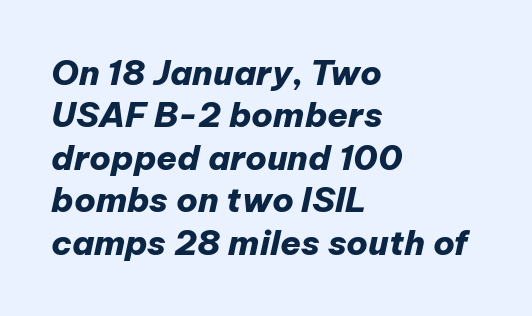
{"italic": "yes", "lean": "right", "slant_degrees": 12, "bold": "yes", "weight": "heavy", "width": "normal", "stroke_contrast": "low", "x_height": "medium", "monospaced": "no", "underline": "no", "align": "left", "line_spacing": "normal", "line_spacing_ratio": 1.25, "letter_spacing": "normal", "letter_spacing_em": 0.0, "glyph_px": 34}
